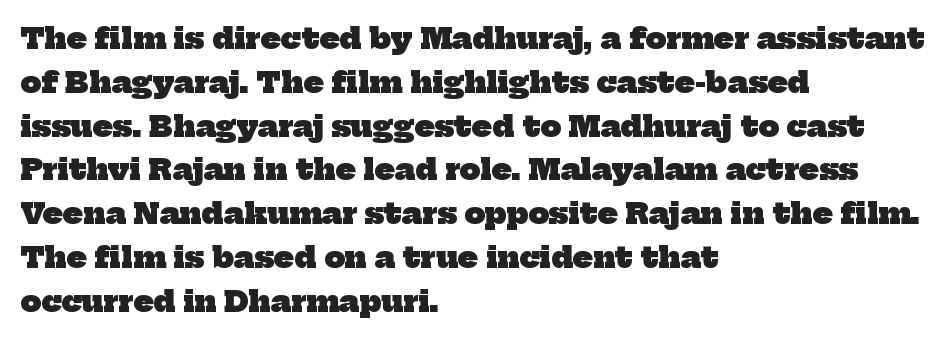
{"serif": "yes", "bold": "yes", "weight": "heavy", "width": "normal", "stroke_contrast": "low", "x_height": "medium", "monospaced": "no", "underline": "no", "align": "left", "line_spacing": "normal", "line_spacing_ratio": 1.51, "letter_spacing": "normal", "letter_spacing_em": 0.0, "glyph_px": 29}
